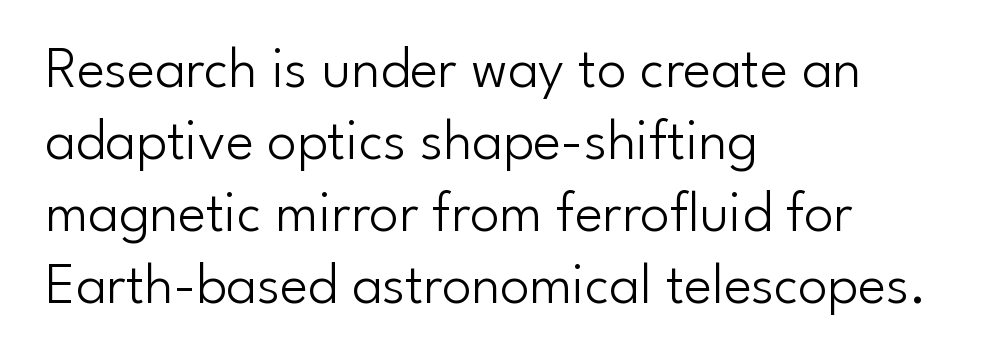
The image shows 59 px light sans-serif type, upright; set left-aligned, line spacing 1.22x, normal letter spacing, not underlined; low stroke contrast and a small x-height.
